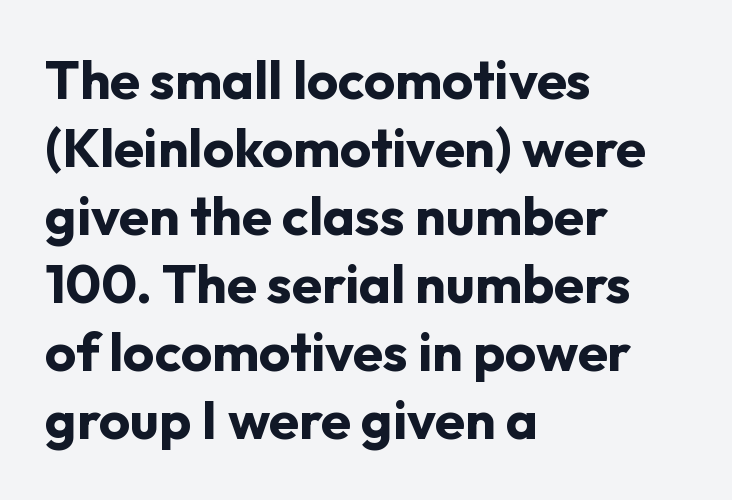
Q: Is the text bold? A: Yes.
Q: Is the text italic (slanted)? A: No, it is upright.
Q: Is the typeface a serif or a sans-serif typeface? A: Sans-serif.
Q: Is the text underlined? A: No.
Q: How is the paragraph aligned? A: Left-aligned.
Q: Is the spacing between letters normal or unusually wide? A: Normal.
Q: Is the spacing between lines tight, normal or loose? A: Normal.
Q: Width (condensed, normal, or wide)? A: Normal.
Q: Stroke contrast? A: Low.
Q: x-height? A: Medium.
Q: Monospaced? A: No.
